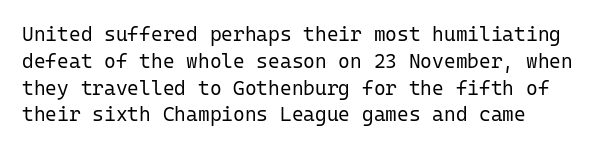
Q: Is the text bold? A: No.
Q: Is the text italic (slanted)? A: No, it is upright.
Q: Is the text underlined? A: No.
Q: How is the paragraph aligned? A: Left-aligned.
Q: Is the spacing between letters normal or unusually wide? A: Normal.
Q: Is the spacing between lines tight, normal or loose? A: Normal.
